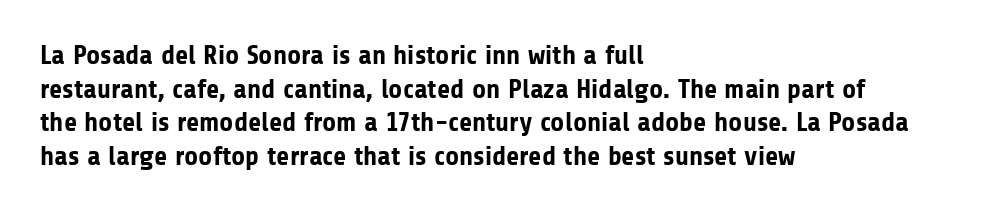
The image shows 27 px bold type, upright; set left-aligned, normal line spacing (1.25x), normal letter spacing, not underlined.
